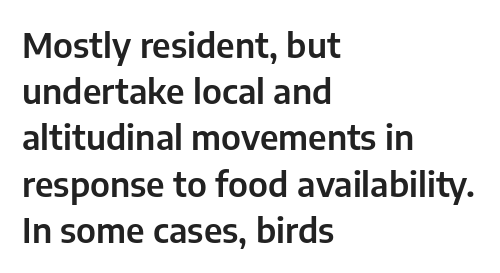
{"serif": "no", "italic": "no", "width": "normal", "stroke_contrast": "low", "x_height": "medium", "monospaced": "no", "underline": "no", "align": "left", "line_spacing": "normal", "line_spacing_ratio": 1.36, "letter_spacing": "normal", "letter_spacing_em": 0.0, "glyph_px": 34}
